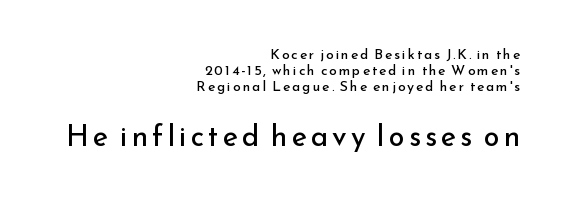
In this sample the second text group is rendered at the bigger scale. Spacing verdict: proportional, widths tailored to each character. Every stem runs plumb, perpendicular to the baseline. Baseline-to-baseline distance is barely more than the letter height. Has an underline been added? It has not.
